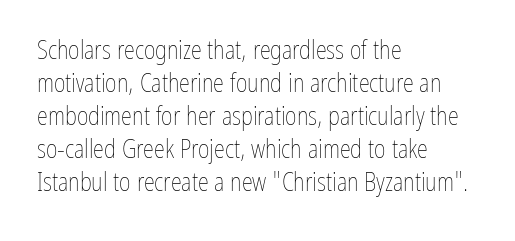
Q: Is the text bold? A: No.
Q: Is the text italic (slanted)? A: No, it is upright.
Q: Is the text underlined? A: No.
Q: How is the paragraph aligned? A: Left-aligned.
Q: Is the spacing between letters normal or unusually wide? A: Normal.
Q: Is the spacing between lines tight, normal or loose? A: Normal.
